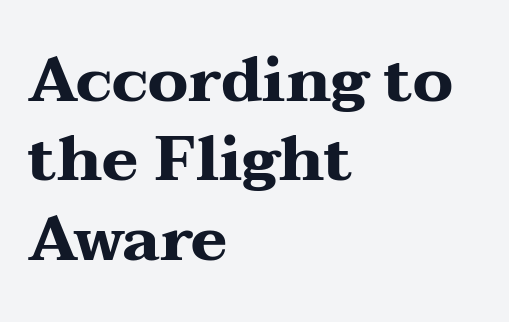
Honestly, the letter spacing is just normal — you wouldn't notice it. Horizontal alignment here is leftward, the default for most running prose. Character widths vary here, with narrow letters taking less room than wide ones. Look at the bottom of the vertical strokes: they flare into serifs here. Check under the words: just untouched page. Every character sits straight up, as roman type does.
